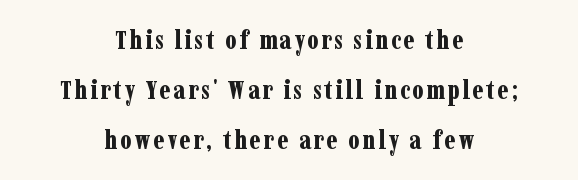
{"italic": "no", "bold": "yes", "underline": "no", "align": "center", "line_spacing": "loose", "line_spacing_ratio": 1.92, "glyph_px": 26}
